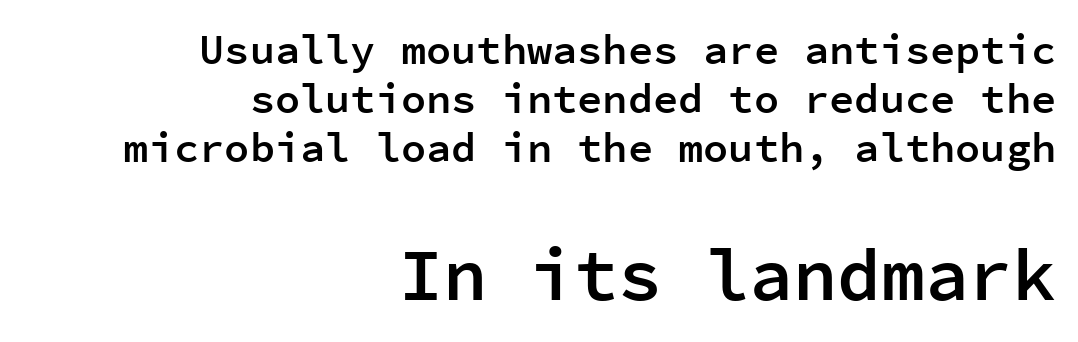
The image shows 73 px semibold sans-serif type, upright, monospaced; set right-aligned, line spacing 1.17x, normal letter spacing, not underlined; the second (bottom) block is 1.74x larger; low stroke contrast and a medium x-height.
